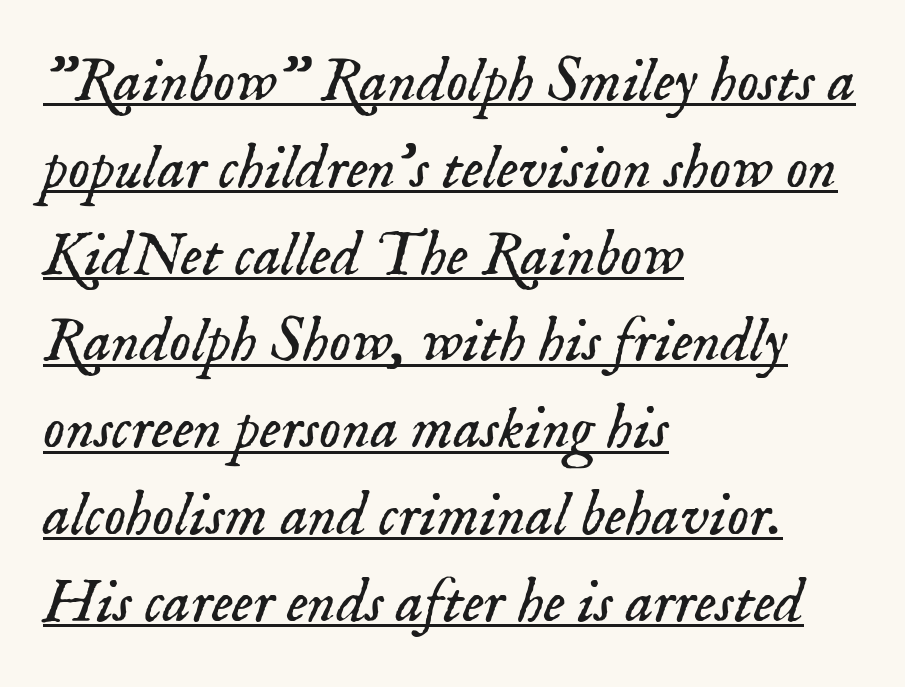
Q: Is the text bold? A: No.
Q: Is the text italic (slanted)? A: Yes, it leans right by about 18 degrees.
Q: Is the typeface a serif or a sans-serif typeface? A: Serif.
Q: Is the text underlined? A: Yes.
Q: How is the paragraph aligned? A: Left-aligned.
Q: Is the spacing between letters normal or unusually wide? A: Normal.
Q: Is the spacing between lines tight, normal or loose? A: Normal.
Q: Width (condensed, normal, or wide)? A: Normal.
Q: Stroke contrast? A: Low.
Q: x-height? A: Small.
Q: Monospaced? A: No.
